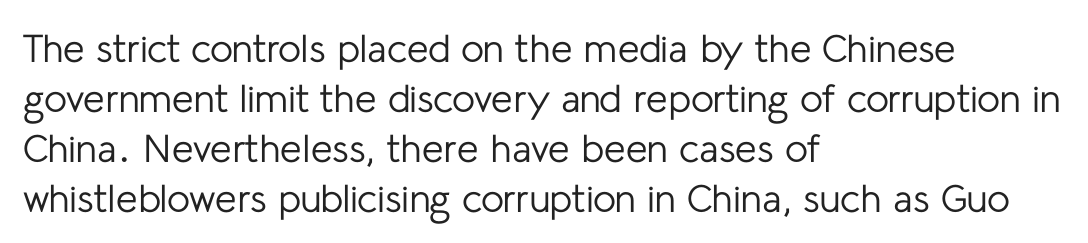
Summary of vertical rhythm: regular, with standard interline spacing. The strokes are not fattened; the text isn't bold. Visually the block forms a straight wall on the left and a jagged coastline on the right. Tracking here is standard; glyphs follow each other at the usual distance. The baseline area is clear. Notice how the stems are strictly vertical — no italics here.
